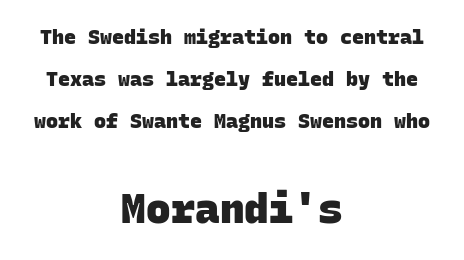
Bigger letters appear in the bottom chunk; the top chunk is reduced. Caption: standard tracking, unaltered. Font category for this specimen: sans-serif. Weight: bold. The passage shown stacks its lines with a broad gap. The whitespace from short lines is split evenly between both sides.
